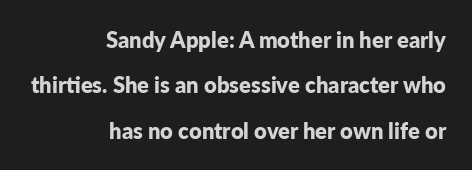
Q: Is the text bold? A: Yes.
Q: Is the text italic (slanted)? A: No, it is upright.
Q: Is the text underlined? A: No.
Q: How is the paragraph aligned? A: Right-aligned.
Q: Is the spacing between letters normal or unusually wide? A: Normal.
Q: Is the spacing between lines tight, normal or loose? A: Loose.
